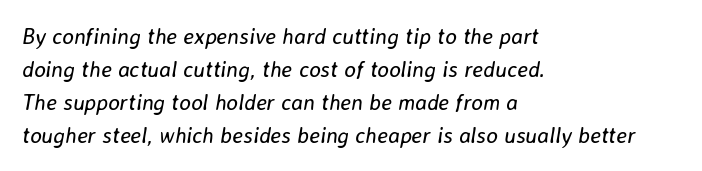
{"italic": "yes", "lean": "right", "slant_degrees": 8, "bold": "no", "underline": "no", "align": "left", "line_spacing": "normal", "line_spacing_ratio": 1.5, "letter_spacing": "normal", "letter_spacing_em": 0.0, "glyph_px": 22}
